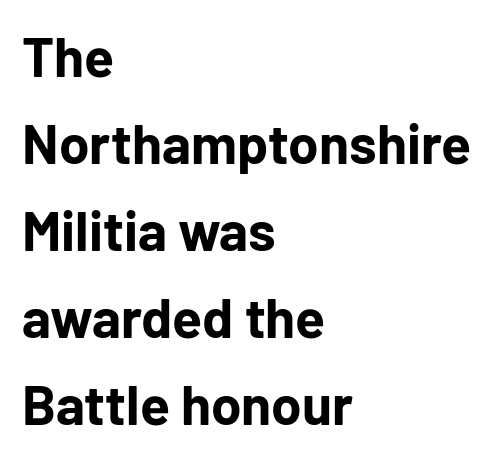
{"serif": "no", "italic": "no", "bold": "yes", "weight": "bold", "width": "normal", "stroke_contrast": "low", "x_height": "medium", "monospaced": "no", "underline": "no", "align": "left", "line_spacing": "normal", "line_spacing_ratio": 1.58, "letter_spacing": "normal", "letter_spacing_em": 0.0, "glyph_px": 55}
